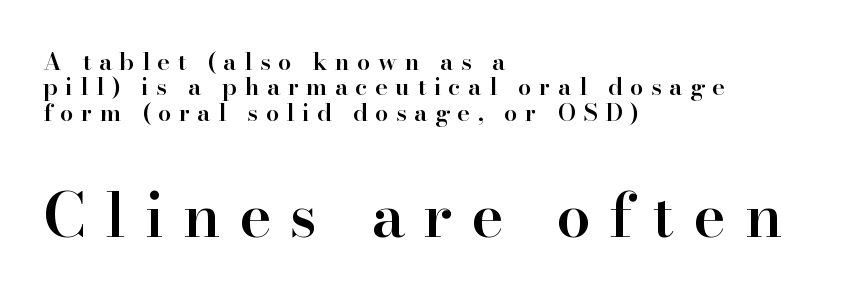
Q: Is the text bold? A: Semi-bold.
Q: Is the text italic (slanted)? A: No, it is upright.
Q: Is the typeface a serif or a sans-serif typeface? A: Serif.
Q: Is the text underlined? A: No.
Q: How is the paragraph aligned? A: Left-aligned.
Q: Is the spacing between letters normal or unusually wide? A: Unusually wide.
Q: Is the spacing between lines tight, normal or loose? A: Tight.
Q: Which block of text is set in a larger size, the first (top) or the second (bottom)? A: The second (bottom) one.
Q: Width (condensed, normal, or wide)? A: Normal.
Q: Stroke contrast? A: High.
Q: x-height? A: Small.
Q: Monospaced? A: No.
